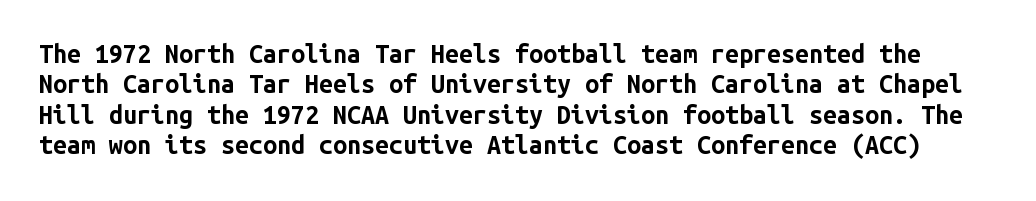
Short note: letters normally spaced. Do the letters lean? They stand straight. Anything drawn beneath the words? Only blank space. Does the weight exceed regular? Yes, all the way to bold.
